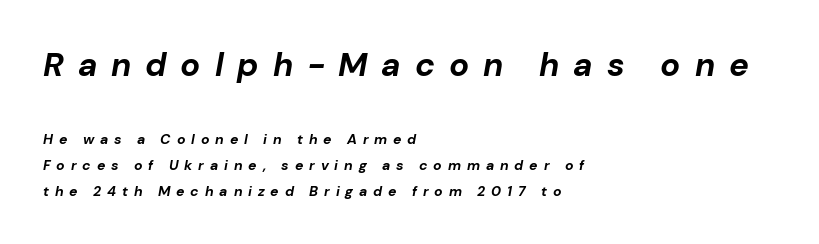
When letters slant like this, we call the style italic. Descender tails drop into unmarked territory. A student would notice the top passage is typeset larger than what follows. In CSS terms this would be text-align: left. Bold? Absolutely — the strokes are thick and heavy. The letterforms stand isolated, each surrounded by extra space.
